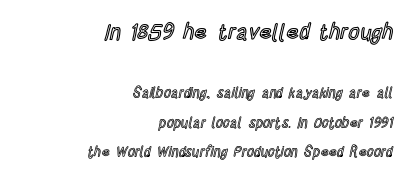
The passage shown stacks its lines with a broad gap. The type is set solid horizontally, with unmodified tracking. The paragraph has a hard right edge and a soft left edge.
